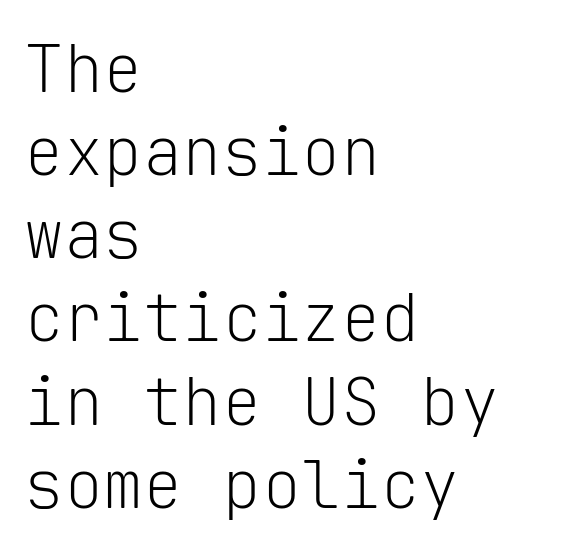
Q: Is the text bold? A: No.
Q: Is the text italic (slanted)? A: No, it is upright.
Q: Is the typeface a serif or a sans-serif typeface? A: Sans-serif.
Q: Is the text underlined? A: No.
Q: How is the paragraph aligned? A: Left-aligned.
Q: Is the spacing between letters normal or unusually wide? A: Normal.
Q: Is the spacing between lines tight, normal or loose? A: Normal.
Q: Width (condensed, normal, or wide)? A: Normal.
Q: Stroke contrast? A: Low.
Q: x-height? A: Medium.
Q: Monospaced? A: Yes.
